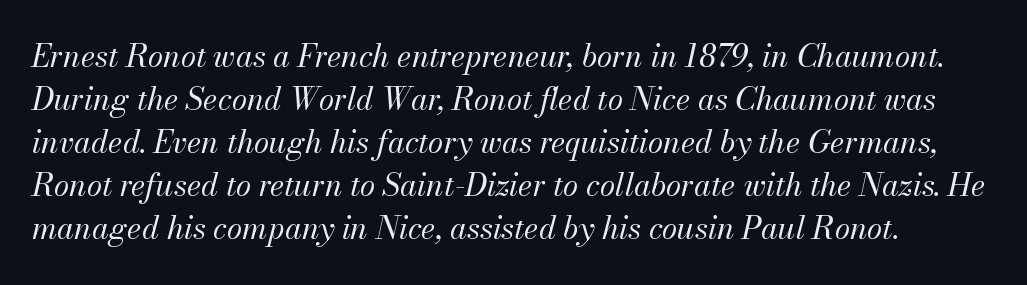
{"italic": "yes", "lean": "right", "slant_degrees": 13, "bold": "no", "weight": "regular", "width": "normal", "stroke_contrast": "medium", "x_height": "small", "monospaced": "no", "underline": "no", "line_spacing": "normal", "line_spacing_ratio": 1.39, "letter_spacing": "normal", "letter_spacing_em": 0.0, "glyph_px": 31}
